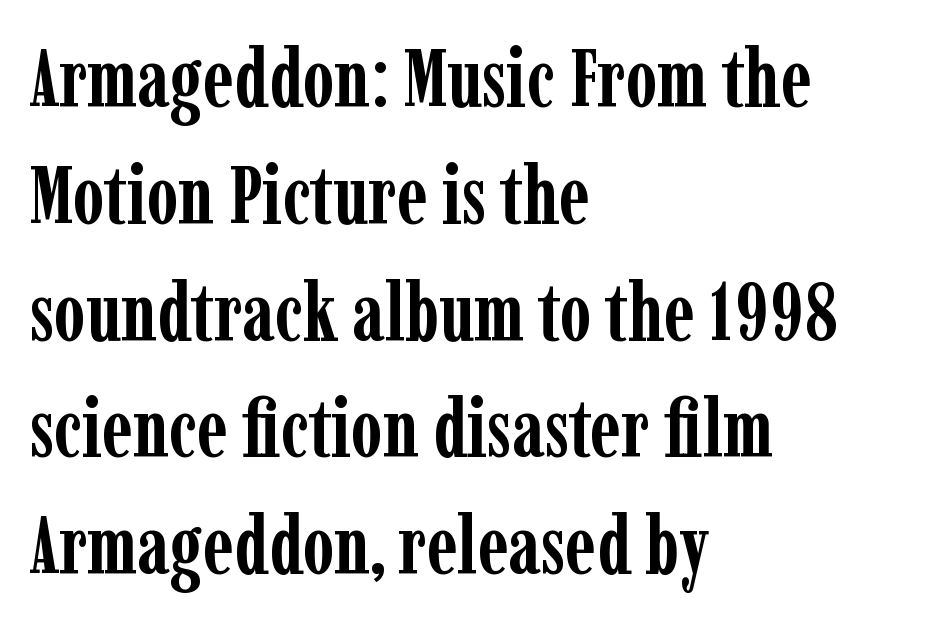
Just letters on the line, the space beneath them empty. A normal amount of white space separates one row of letters from the next. Yep, those are serifs on the letters. The typesetting leans heavy: a genuine bold. Between one letter and the next there's only the usual sliver of space. The lines in this sample share a left origin and differ only in where they stop.
